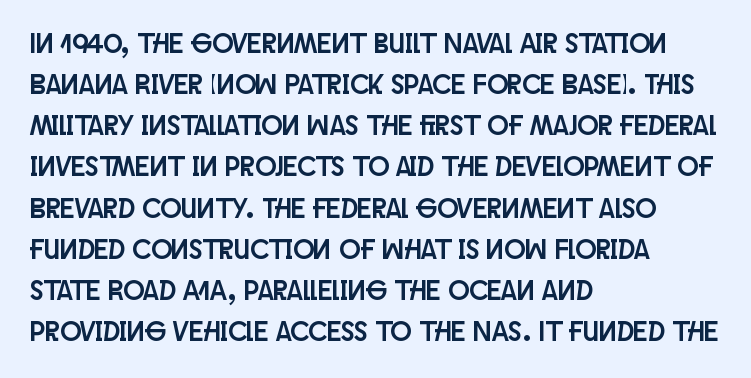
The image shows 28 px condensed sans-serif type, upright; set left-aligned, normal line spacing (1.47x), normal letter spacing, not underlined; low stroke contrast and a large x-height.
